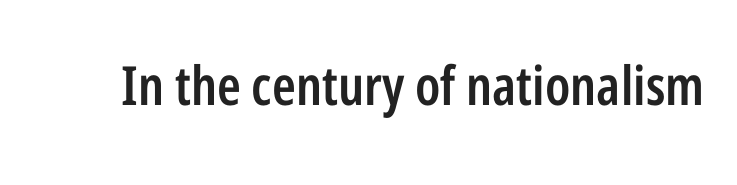
Q: Is the text bold? A: Semi-bold.
Q: Is the text italic (slanted)? A: No, it is upright.
Q: Is the typeface a serif or a sans-serif typeface? A: Sans-serif.
Q: Is the text underlined? A: No.
Q: Is the spacing between letters normal or unusually wide? A: Normal.
Q: Width (condensed, normal, or wide)? A: Condensed.
Q: Stroke contrast? A: Low.
Q: x-height? A: Medium.
Q: Monospaced? A: No.
